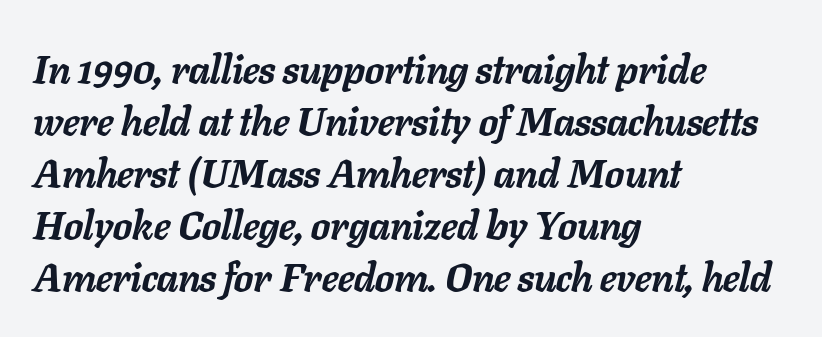
{"italic": "yes", "lean": "right", "slant_degrees": 11, "bold": "yes", "weight": "semibold", "width": "normal", "stroke_contrast": "low", "x_height": "medium", "monospaced": "no", "underline": "no", "align": "left", "line_spacing": "normal", "line_spacing_ratio": 1.3, "letter_spacing": "normal", "letter_spacing_em": 0.0, "glyph_px": 40}
